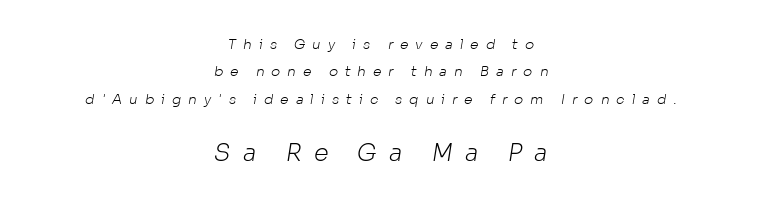
Neither beginnings nor endings align; midpoints do. Vertically, the passage feels expansive, rows floating well apart. These glyphs show unthickened strokes, regular width or finer. The following chunk of copy outweighs the initial chunk in type size. Quick note: underline off.
